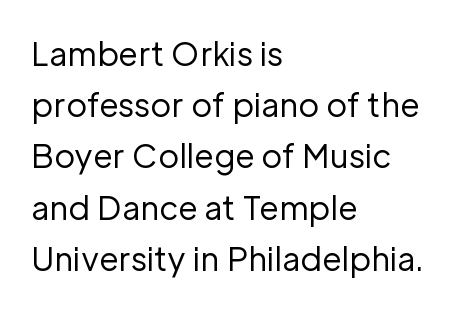
The image shows 32 px regular-weight sans-serif type, upright; set left-aligned, normal line spacing (1.6x), normal letter spacing, not underlined; low stroke contrast and a medium x-height.
